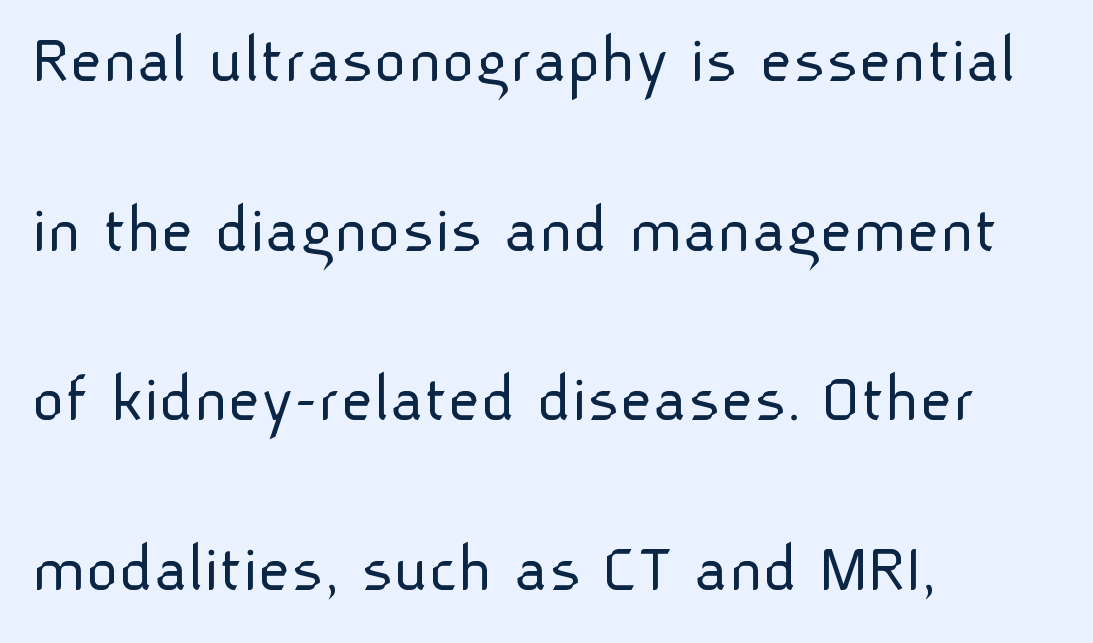
Q: Is the text bold? A: No.
Q: Is the text italic (slanted)? A: No, it is upright.
Q: Is the typeface a serif or a sans-serif typeface? A: Sans-serif.
Q: Is the text underlined? A: No.
Q: How is the paragraph aligned? A: Left-aligned.
Q: Is the spacing between letters normal or unusually wide? A: Normal.
Q: Is the spacing between lines tight, normal or loose? A: Loose.
Q: Width (condensed, normal, or wide)? A: Normal.
Q: Stroke contrast? A: Low.
Q: x-height? A: Medium.
Q: Monospaced? A: No.
